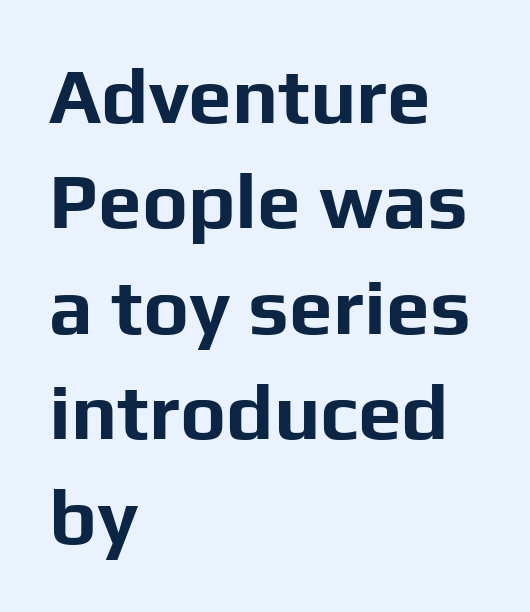
Q: Is the text bold? A: Yes.
Q: Is the text italic (slanted)? A: No, it is upright.
Q: Is the typeface a serif or a sans-serif typeface? A: Sans-serif.
Q: Is the text underlined? A: No.
Q: How is the paragraph aligned? A: Left-aligned.
Q: Is the spacing between letters normal or unusually wide? A: Normal.
Q: Is the spacing between lines tight, normal or loose? A: Normal.
Q: Width (condensed, normal, or wide)? A: Normal.
Q: Stroke contrast? A: Low.
Q: x-height? A: Medium.
Q: Monospaced? A: No.
